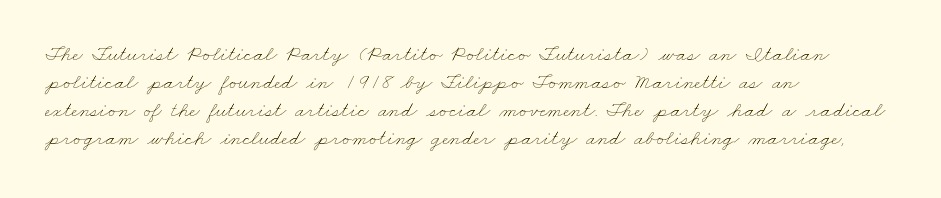
The image shows 22 px text type; set left-aligned, normal line spacing (1.28x), normal letter spacing, not underlined.
